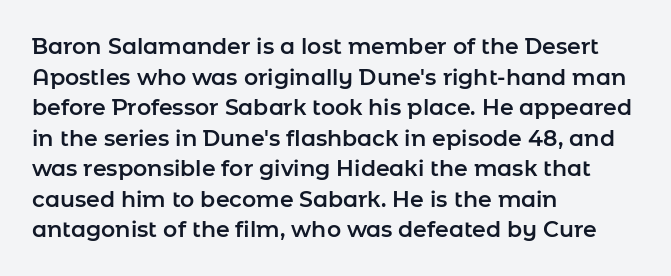
{"italic": "no", "underline": "no", "align": "left", "line_spacing": "normal", "line_spacing_ratio": 1.39, "letter_spacing": "normal", "letter_spacing_em": 0.0, "glyph_px": 22}
